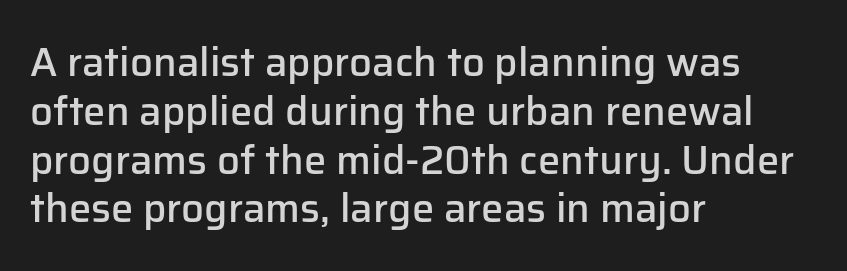
{"serif": "no", "italic": "no", "bold": "semi", "weight": "semibold", "width": "normal", "stroke_contrast": "low", "x_height": "medium", "monospaced": "no", "underline": "no", "align": "left", "line_spacing_ratio": 1.22, "letter_spacing": "normal", "letter_spacing_em": 0.0, "glyph_px": 40}
